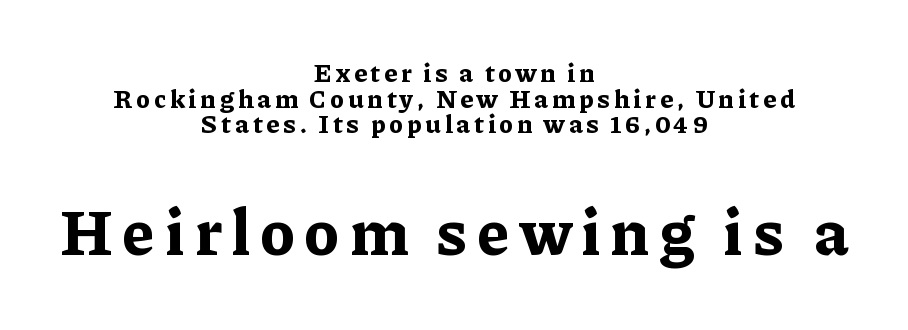
Q: Is the text bold? A: Yes.
Q: Is the text italic (slanted)? A: No, it is upright.
Q: Is the typeface a serif or a sans-serif typeface? A: Serif.
Q: Is the text underlined? A: No.
Q: How is the paragraph aligned? A: Centered.
Q: Is the spacing between lines tight, normal or loose? A: Tight.
Q: Which block of text is set in a larger size, the first (top) or the second (bottom)? A: The second (bottom) one.
Q: Width (condensed, normal, or wide)? A: Normal.
Q: Stroke contrast? A: Low.
Q: x-height? A: Medium.
Q: Monospaced? A: No.
